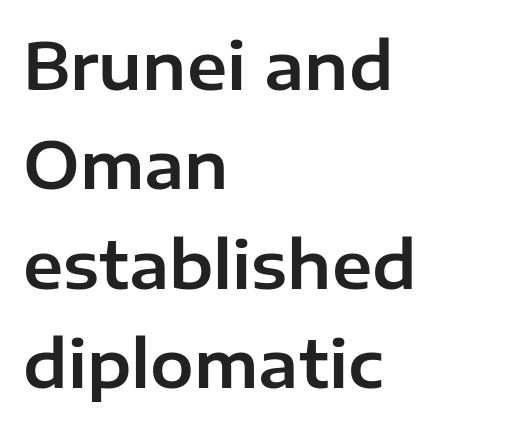
The image shows 65 px sans-serif type, upright; set left-aligned, normal line spacing (1.53x), normal letter spacing, not underlined; low stroke contrast and a medium x-height.
